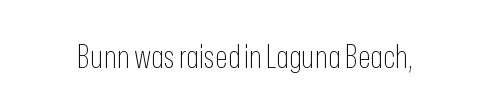
The image shows 33 px thin, condensed sans-serif type, upright; set normal letter spacing, not underlined; low stroke contrast and a medium x-height.
